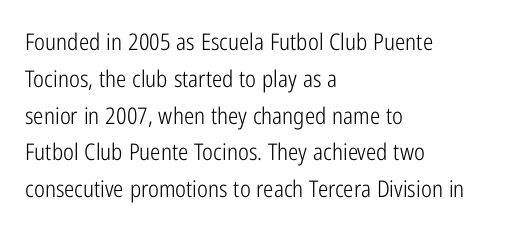
{"italic": "no", "bold": "no", "underline": "no", "align": "left", "line_spacing": "normal", "line_spacing_ratio": 1.6, "letter_spacing": "normal", "letter_spacing_em": 0.0, "glyph_px": 23}
